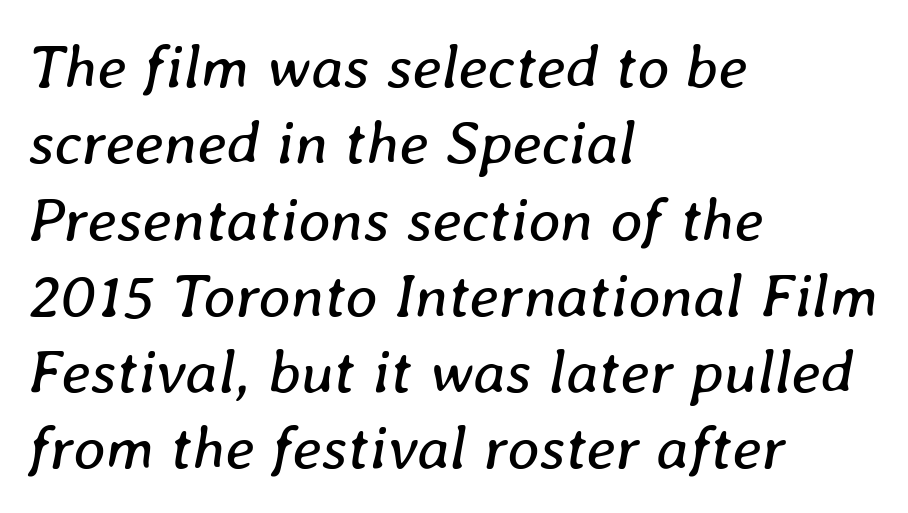
Q: Is the text bold? A: No.
Q: Is the text italic (slanted)? A: Yes, it leans right by about 8 degrees.
Q: Is the text underlined? A: No.
Q: How is the paragraph aligned? A: Left-aligned.
Q: Is the spacing between letters normal or unusually wide? A: Normal.
Q: Width (condensed, normal, or wide)? A: Normal.
Q: Stroke contrast? A: Low.
Q: x-height? A: Medium.
Q: Monospaced? A: No.
